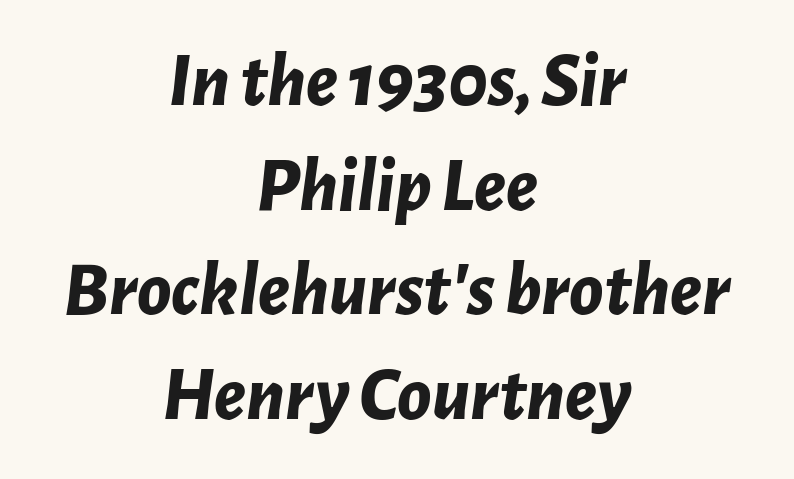
{"italic": "yes", "lean": "right", "slant_degrees": 7, "bold": "yes", "weight": "bold", "width": "normal", "stroke_contrast": "low", "x_height": "medium", "monospaced": "no", "underline": "no", "align": "center", "line_spacing": "normal", "line_spacing_ratio": 1.36, "letter_spacing": "normal", "letter_spacing_em": 0.0, "glyph_px": 77}
